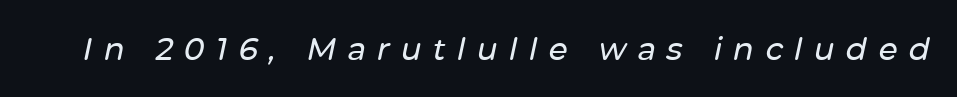
Q: Is the text italic (slanted)? A: Yes, it leans right by about 12 degrees.
Q: Is the text underlined? A: No.
Q: Is the spacing between letters normal or unusually wide? A: Unusually wide.
Q: Width (condensed, normal, or wide)? A: Normal.
Q: Stroke contrast? A: Low.
Q: x-height? A: Medium.
Q: Monospaced? A: No.
